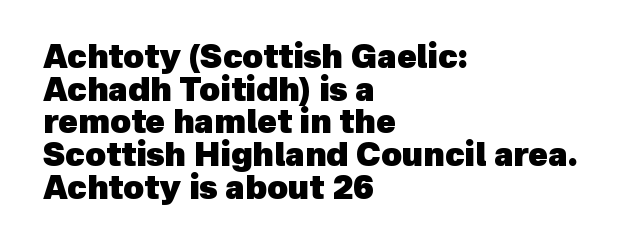
No extra tracking has been applied to these lines. Does the leading feel generous? Not at all — it's pinched. Words float on clear page, feet unadorned. The designer went with a sans here, leaving each stem footless. All the whitespace from short lines collects on the right.
